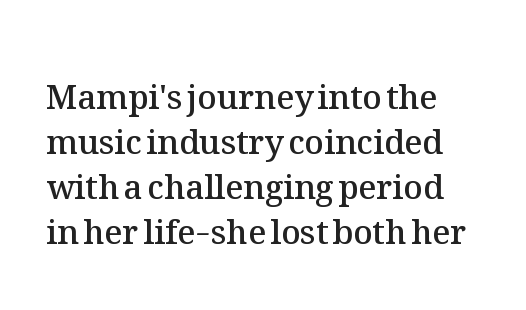
The image shows 33 px semibold type, upright; set normal line spacing (1.36x), normal letter spacing, not underlined; medium stroke contrast and a medium x-height.
